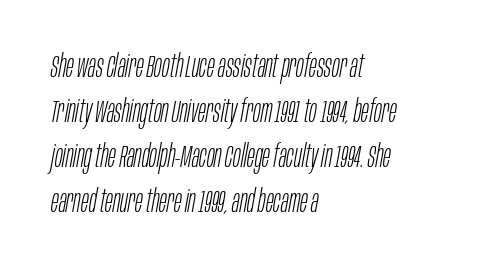
The image shows 32 px light, condensed type, italic (leaning right); set left-aligned, normal line spacing (1.41x), normal letter spacing, not underlined; low stroke contrast and a large x-height.
